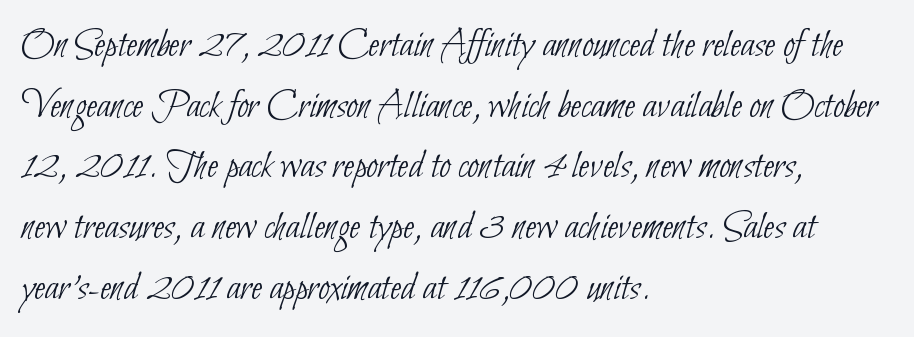
The image shows 41 px thin, condensed sans-serif type; set left-aligned, normal line spacing (1.48x), normal letter spacing, not underlined; low stroke contrast and a small x-height.
